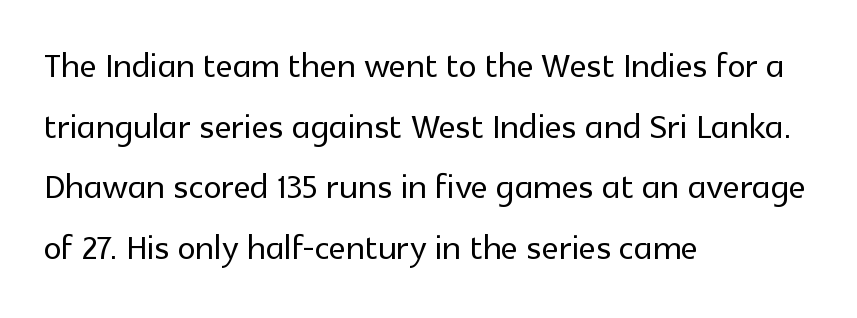
The image shows 46 px sans-serif type, upright; set left-aligned, normal line spacing (1.32x), normal letter spacing, not underlined; a medium x-height.
